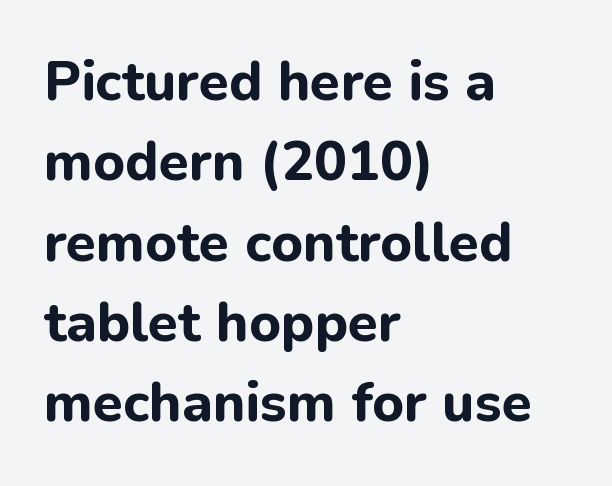
The image shows 55 px bold sans-serif type, upright; set left-aligned, normal line spacing (1.46x), normal letter spacing, not underlined; low stroke contrast and a medium x-height.
